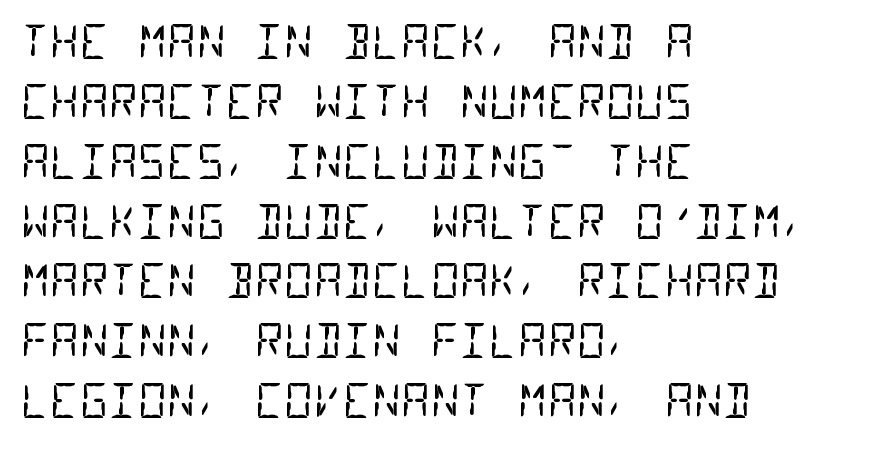
The lines are quadded left. The gaps between neighbouring characters are ordinary and unremarkable. A clean baseline with only descenders dipping below it. The cut favours lightness, reaching ordinary text weight at its darkest. These lines are rendered in a fixed-pitch font. Compared with typical paragraphs, the rows here are spaced about the same.
